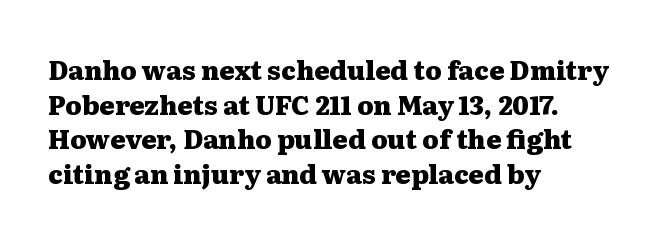
{"italic": "no", "bold": "yes", "underline": "no", "align": "left", "line_spacing": "normal", "line_spacing_ratio": 1.33, "letter_spacing": "normal", "letter_spacing_em": 0.0, "glyph_px": 26}
